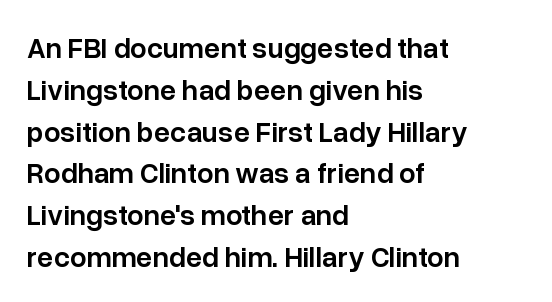
You can tell it's not italic because the verticals are truly vertical. Look at the tracking — it's just the regular setting, nothing added. Short and long lines alike share a common starting point at left. Horizontal bands of white between lines are of average thickness. Summary of weight: moderately heavy, a semibold. The passage shown is not underscored anywhere.
